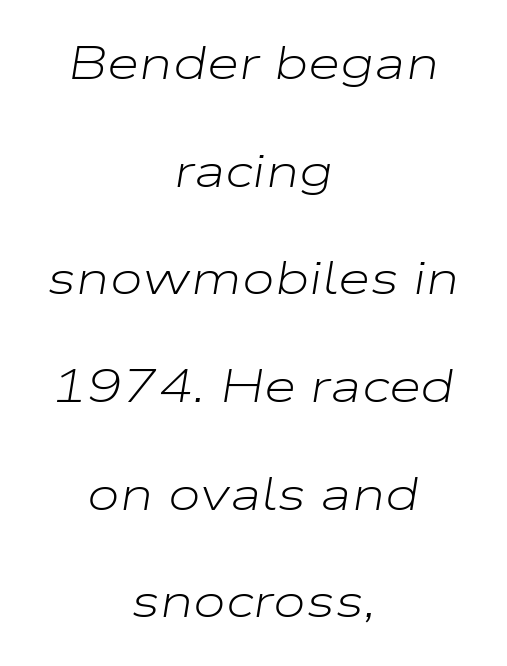
The image shows 47 px light, wide type, italic (leaning right); set centered, loose line spacing (2.29x), normal letter spacing, not underlined; low stroke contrast and a medium x-height.
